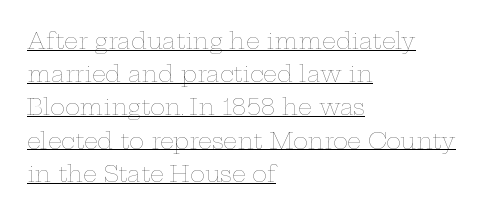
Regarding leading, the lines here are spaced in the standard way. The passage shown has conventional tracking throughout. It's the straight-up-and-down kind of type. The face looks like a standard text weight, possibly lighter.
